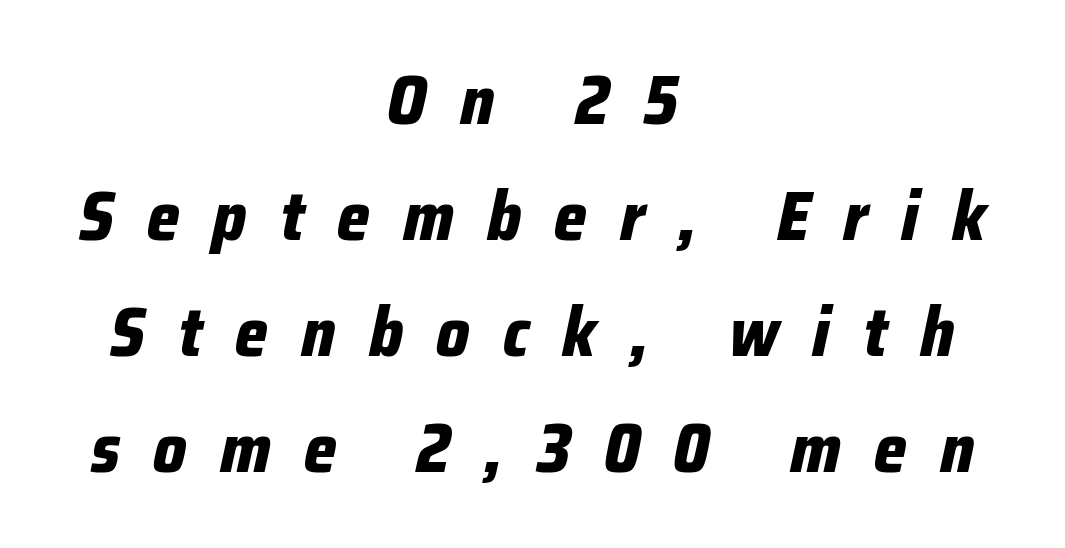
{"italic": "yes", "lean": "right", "slant_degrees": 12, "bold": "yes", "weight": "bold", "width": "condensed", "stroke_contrast": "low", "x_height": "medium", "monospaced": "no", "underline": "no", "align": "center", "line_spacing": "normal", "line_spacing_ratio": 1.68, "letter_spacing": "wide", "letter_spacing_em": 0.48, "glyph_px": 69}
